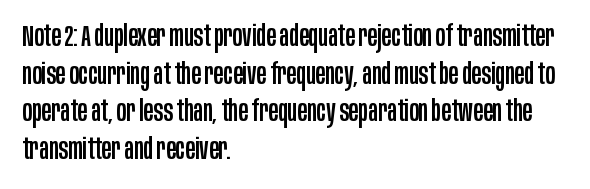
The image shows 29 px condensed sans-serif type, upright; set left-aligned, normal line spacing (1.3x), normal letter spacing, not underlined; low stroke contrast and a large x-height.
